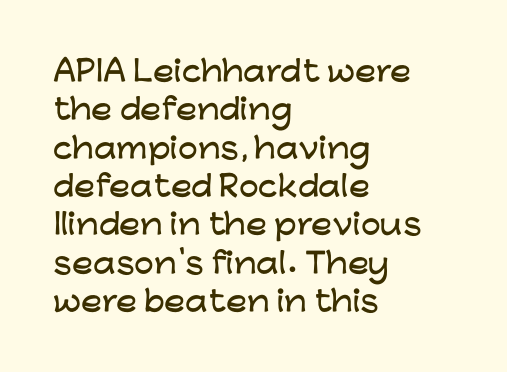
Each line starts at the same left margin while the right side varies. This sample uses a sans-serif face. The vertical gap from one line to the next is medium. The lettering stays uniformly vertical, giving the passage a roman look.
